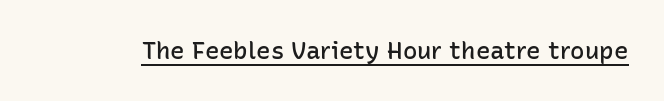
Designer's note — italics off, roman on. The horizontal fit of the characters is conventional and even. Is there an underline? Yes — a line sits under the letters. The characters look somewhat weighty, a semibold short of true bold.
